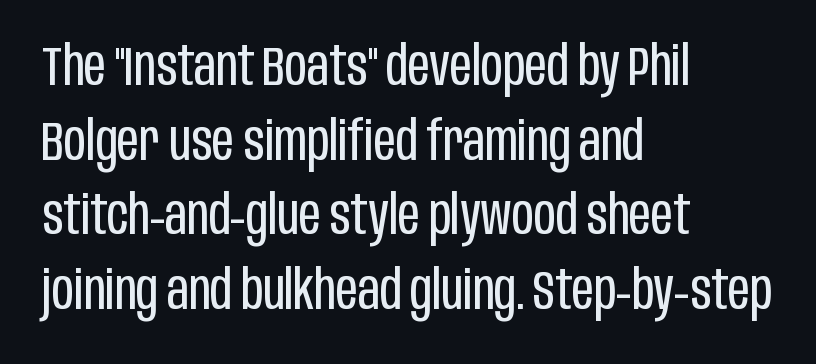
{"serif": "no", "italic": "no", "bold": "no", "weight": "regular", "width": "condensed", "stroke_contrast": "low", "x_height": "large", "monospaced": "no", "underline": "no", "align": "left", "line_spacing": "normal", "line_spacing_ratio": 1.38, "letter_spacing": "normal", "letter_spacing_em": 0.0, "glyph_px": 54}
